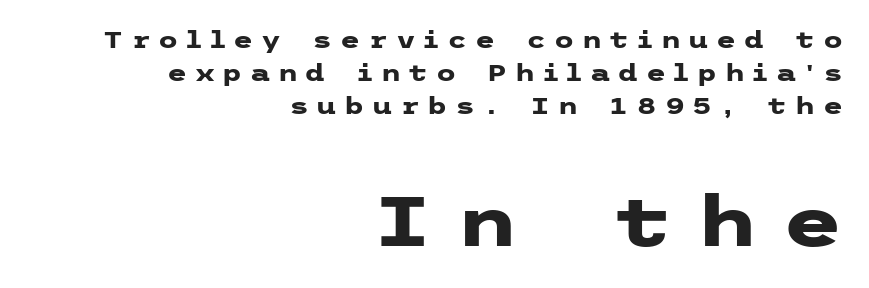
The image shows 70 px heavy, wide sans-serif type, upright; set right-aligned, normal line spacing (1.43x), unusually wide letter spacing (+0.33 em), not underlined; the second (bottom) block is 3.04x larger; low stroke contrast and a medium x-height.
